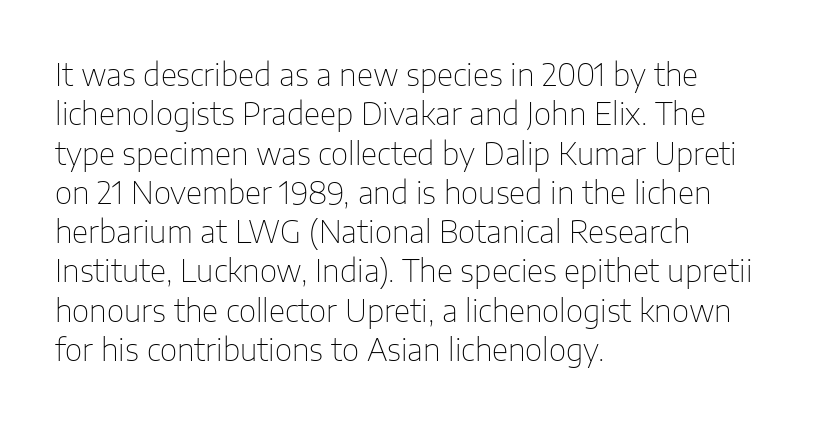
Q: Is the text bold? A: No.
Q: Is the text italic (slanted)? A: No, it is upright.
Q: Is the typeface a serif or a sans-serif typeface? A: Sans-serif.
Q: Is the text underlined? A: No.
Q: How is the paragraph aligned? A: Left-aligned.
Q: Is the spacing between letters normal or unusually wide? A: Normal.
Q: Is the spacing between lines tight, normal or loose? A: Normal.
Q: Width (condensed, normal, or wide)? A: Normal.
Q: Stroke contrast? A: Low.
Q: x-height? A: Medium.
Q: Monospaced? A: No.
